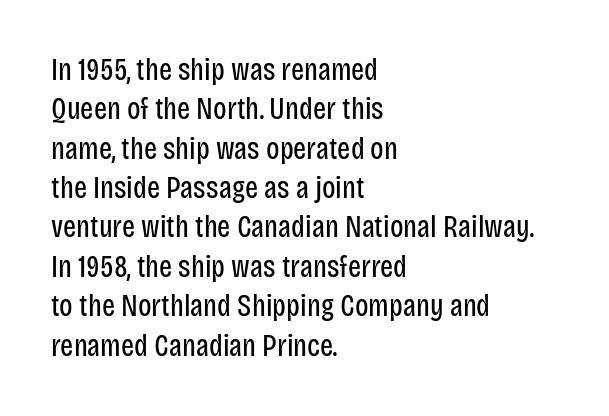
The image shows 31 px regular-weight, condensed sans-serif type, upright; set left-aligned, normal line spacing (1.27x), normal letter spacing, not underlined; low stroke contrast and a large x-height.
